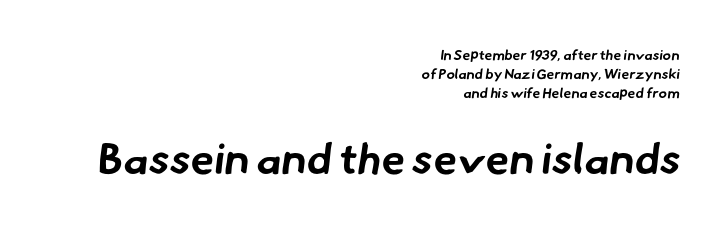
The image shows 43 px bold sans-serif type; set right-aligned, normal line spacing (1.35x), normal letter spacing, not underlined; the second (bottom) block is 3.07x larger; low stroke contrast and a small x-height.
